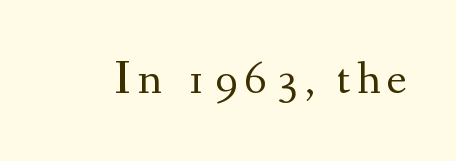
Q: Is the text bold? A: No.
Q: Is the text italic (slanted)? A: No, it is upright.
Q: Is the typeface a serif or a sans-serif typeface? A: Serif.
Q: Is the text underlined? A: No.
Q: Width (condensed, normal, or wide)? A: Normal.
Q: Stroke contrast? A: Medium.
Q: x-height? A: Small.
Q: Monospaced? A: No.
